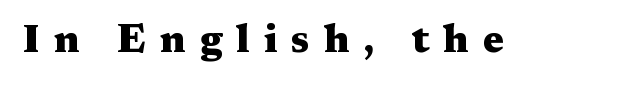
The image shows 39 px heavy, wide serif type, upright; set unusually wide letter spacing (+0.36 em), not underlined; medium stroke contrast and a medium x-height.
